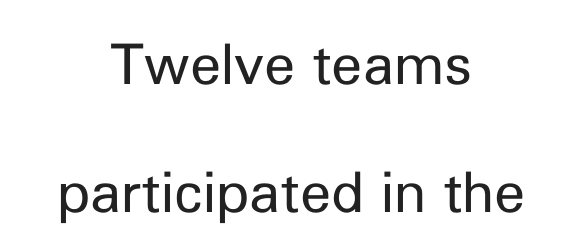
{"serif": "no", "italic": "no", "bold": "no", "weight": "regular", "width": "normal", "stroke_contrast": "low", "x_height": "medium", "monospaced": "no", "underline": "no", "align": "center", "line_spacing": "loose", "line_spacing_ratio": 2.28, "letter_spacing": "normal", "letter_spacing_em": 0.0, "glyph_px": 56}
